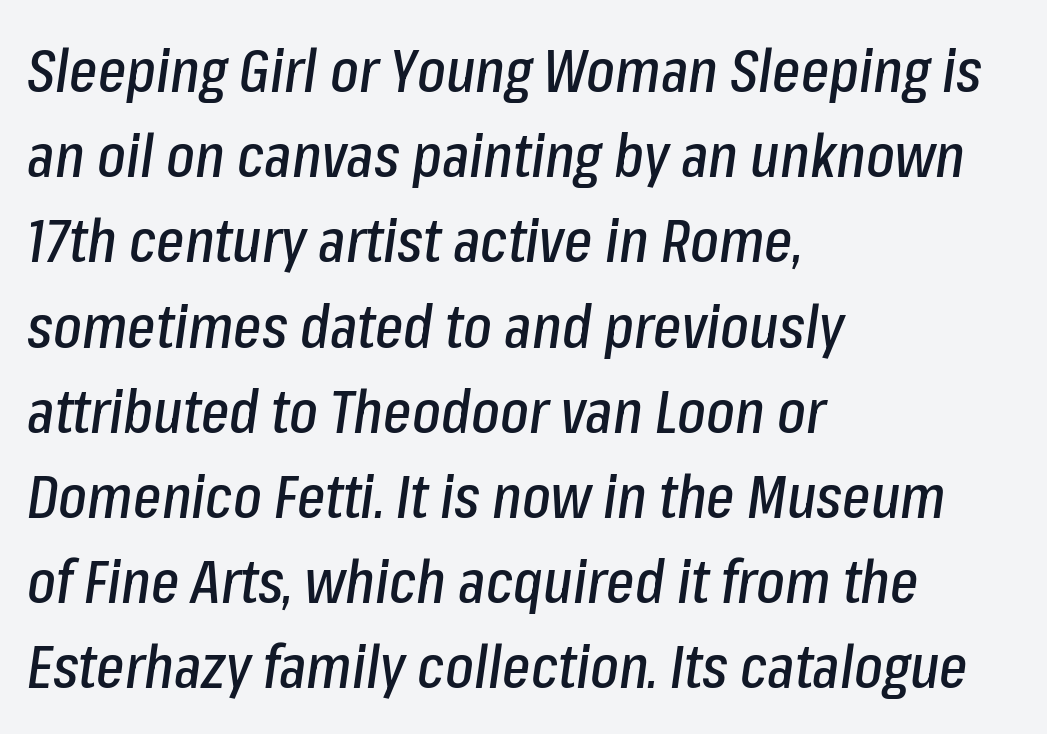
The image shows 60 px condensed type, italic (leaning right); set left-aligned, normal line spacing (1.42x), normal letter spacing, not underlined; low stroke contrast and a medium x-height.
